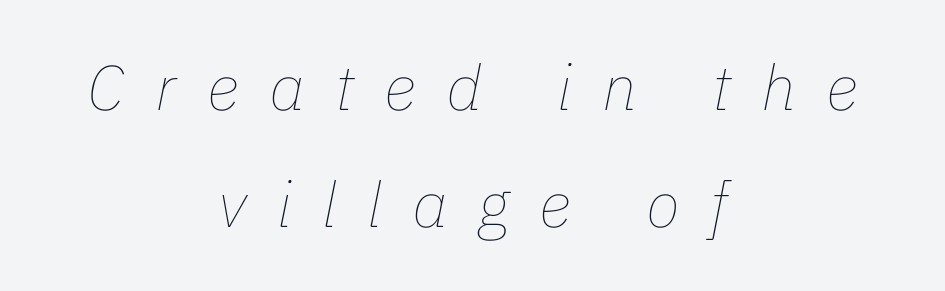
Q: Is the text bold? A: No.
Q: Is the text italic (slanted)? A: Yes, it leans right by about 11 degrees.
Q: Is the text underlined? A: No.
Q: How is the paragraph aligned? A: Centered.
Q: Is the spacing between letters normal or unusually wide? A: Unusually wide.
Q: Width (condensed, normal, or wide)? A: Normal.
Q: Stroke contrast? A: Low.
Q: x-height? A: Medium.
Q: Monospaced? A: No.
